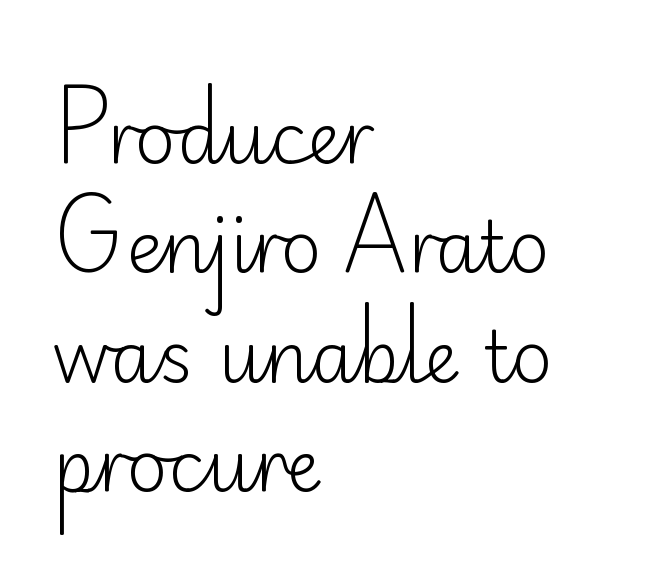
Q: Is the text bold? A: No.
Q: Is the text italic (slanted)? A: No, it is upright.
Q: Is the typeface a serif or a sans-serif typeface? A: Sans-serif.
Q: Is the text underlined? A: No.
Q: How is the paragraph aligned? A: Left-aligned.
Q: Is the spacing between letters normal or unusually wide? A: Normal.
Q: Is the spacing between lines tight, normal or loose? A: Normal.
Q: Width (condensed, normal, or wide)? A: Normal.
Q: Stroke contrast? A: Low.
Q: x-height? A: Small.
Q: Monospaced? A: No.
